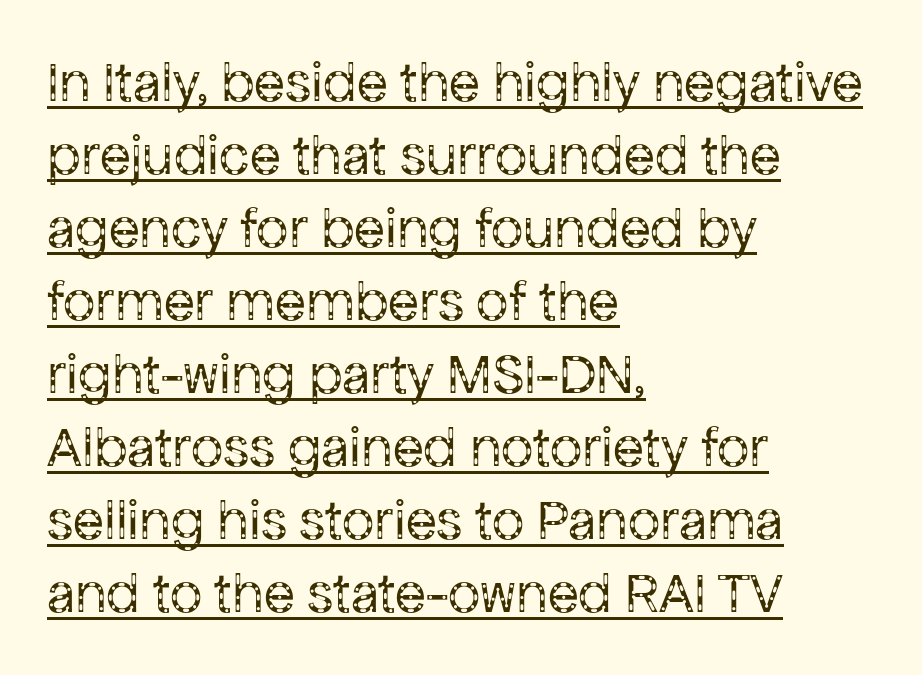
{"serif": "no", "italic": "no", "bold": "no", "weight": "regular", "width": "normal", "stroke_contrast": "low", "x_height": "medium", "monospaced": "no", "underline": "yes", "align": "left", "line_spacing": "normal", "line_spacing_ratio": 1.28, "letter_spacing": "normal", "letter_spacing_em": 0.0, "glyph_px": 57}
